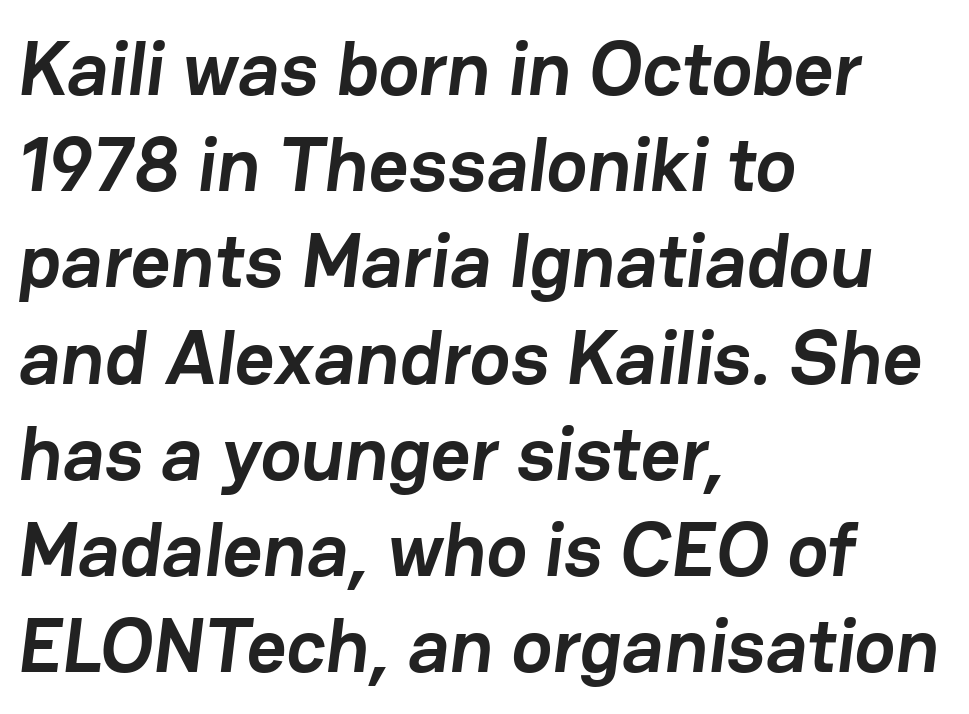
The image shows 77 px semibold sans-serif type; set left-aligned, normal line spacing (1.25x), normal letter spacing, not underlined; low stroke contrast and a medium x-height.
